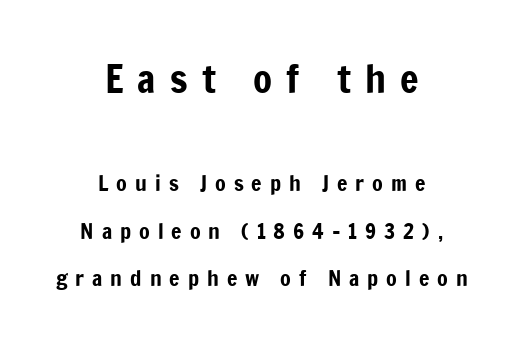
Q: Is the text italic (slanted)? A: No, it is upright.
Q: Is the typeface a serif or a sans-serif typeface? A: Sans-serif.
Q: Is the text underlined? A: No.
Q: How is the paragraph aligned? A: Centered.
Q: Is the spacing between letters normal or unusually wide? A: Unusually wide.
Q: Is the spacing between lines tight, normal or loose? A: Loose.
Q: Which block of text is set in a larger size, the first (top) or the second (bottom)? A: The first (top) one.
Q: Width (condensed, normal, or wide)? A: Condensed.
Q: Stroke contrast? A: Low.
Q: x-height? A: Medium.
Q: Monospaced? A: No.
